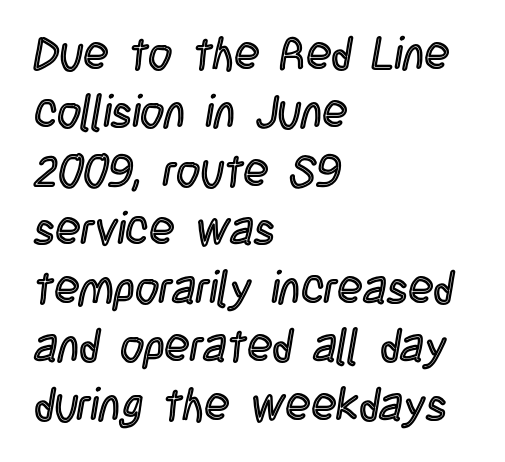
{"width": "condensed", "x_height": "large", "monospaced": "no", "underline": "no", "align": "left", "line_spacing": "normal", "line_spacing_ratio": 1.27, "letter_spacing": "normal", "letter_spacing_em": 0.0, "glyph_px": 46}
